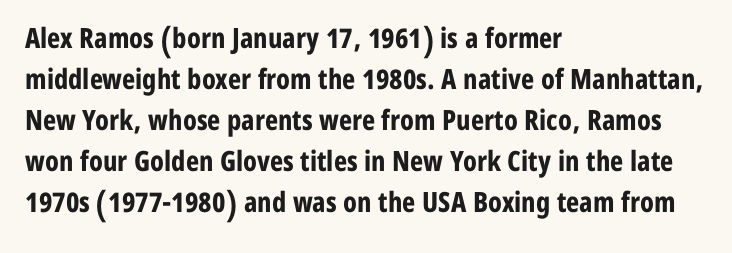
Evenly set lines give the paragraph a standard silhouette. The face used here is a sans, in the tradition of grotesques and geometrics. Line beginnings align vertically; line endings do not. Heavy-handed strokes throughout: this text is bold. The words here are not underlined.
